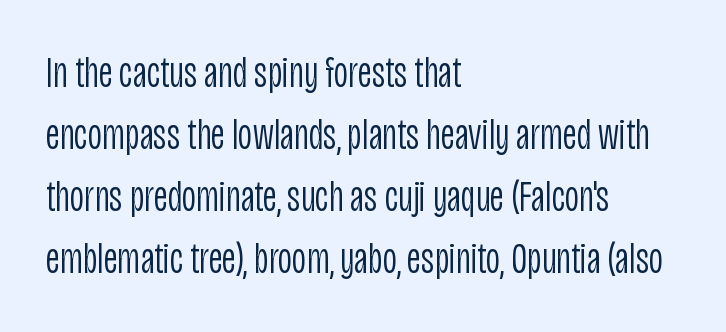
The image shows 44 px light, condensed sans-serif type, upright; set left-aligned, normal line spacing (1.41x), normal letter spacing, not underlined; low stroke contrast and a large x-height.
